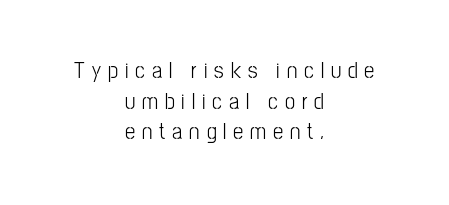
{"italic": "no", "bold": "no", "underline": "no", "align": "center", "line_spacing": "normal", "line_spacing_ratio": 1.33, "letter_spacing": "wide", "letter_spacing_em": 0.3, "glyph_px": 23}
